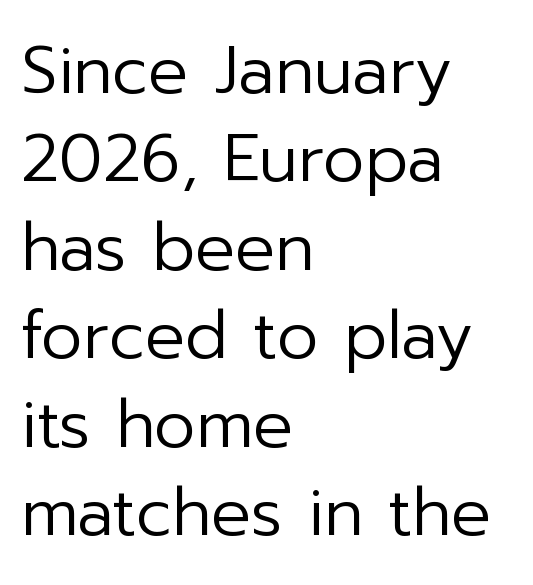
{"serif": "no", "italic": "no", "bold": "no", "weight": "regular", "width": "normal", "stroke_contrast": "low", "x_height": "medium", "monospaced": "no", "underline": "no", "align": "left", "line_spacing": "normal", "line_spacing_ratio": 1.34, "letter_spacing": "normal", "letter_spacing_em": 0.0, "glyph_px": 66}
